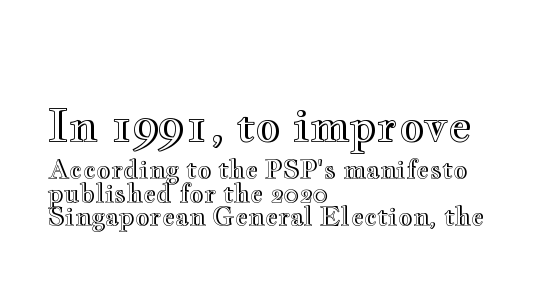
{"italic": "no", "width": "wide", "x_height": "small", "monospaced": "no", "underline": "no", "align": "left", "line_spacing": "tight", "line_spacing_ratio": 0.95, "letter_spacing": "normal", "letter_spacing_em": 0.0, "larger_block": "first", "size_ratio": 1.76, "glyph_px": 44}
